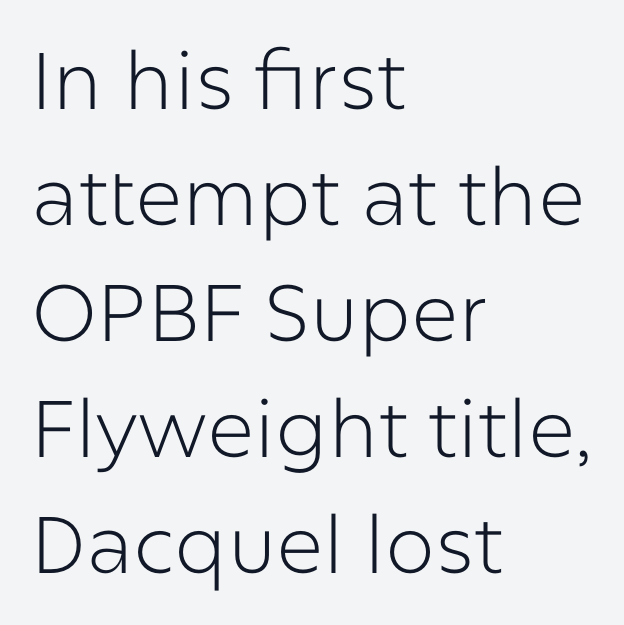
Q: Is the text bold? A: No.
Q: Is the text italic (slanted)? A: No, it is upright.
Q: Is the typeface a serif or a sans-serif typeface? A: Sans-serif.
Q: Is the text underlined? A: No.
Q: How is the paragraph aligned? A: Left-aligned.
Q: Is the spacing between letters normal or unusually wide? A: Normal.
Q: Is the spacing between lines tight, normal or loose? A: Normal.
Q: Width (condensed, normal, or wide)? A: Normal.
Q: Stroke contrast? A: Low.
Q: x-height? A: Medium.
Q: Monospaced? A: No.
